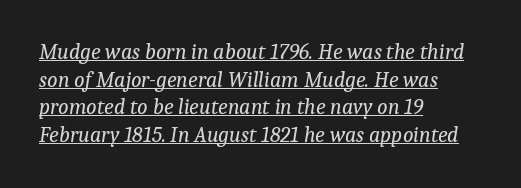
Is the letter spacing exaggerated? No — it looks like the ordinary default. Normally led — the rows are evenly, conventionally spaced. A continuous stroke trails under the words, as in a hyperlink. The characters are drawn with everyday or finer stroke widths. This sample uses an oblique cut, with every glyph tilted off the vertical. Notice how the passage keeps a crisp vertical edge on the left only.
